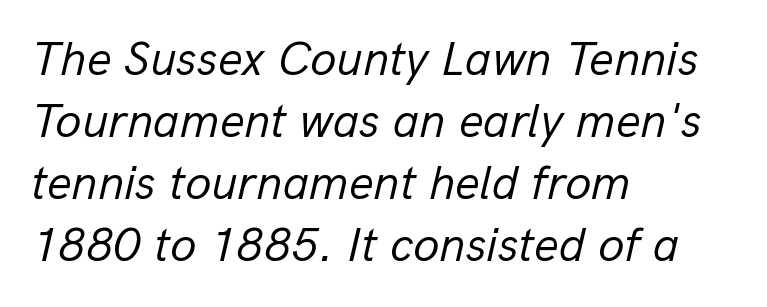
{"italic": "yes", "lean": "right", "slant_degrees": 13, "bold": "no", "weight": "regular", "width": "normal", "stroke_contrast": "low", "x_height": "medium", "monospaced": "no", "underline": "no", "align": "left", "line_spacing": "normal", "line_spacing_ratio": 1.29, "letter_spacing": "normal", "letter_spacing_em": 0.0, "glyph_px": 48}
